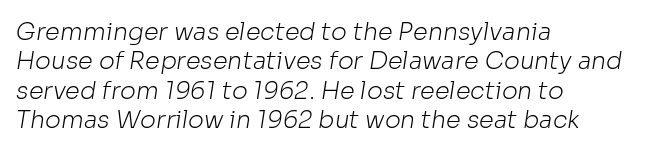
No extra tracking has been applied to these lines. The typesetting does not lean heavy: it is not bold. In CSS terms this would be text-align: left. Decoration check: the copy has no underline.
